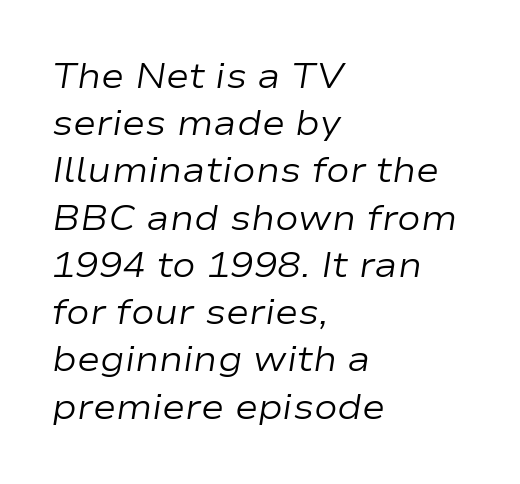
{"italic": "yes", "lean": "right", "slant_degrees": 9, "bold": "no", "weight": "regular", "width": "wide", "stroke_contrast": "low", "x_height": "medium", "monospaced": "no", "underline": "no", "align": "left", "line_spacing": "normal", "line_spacing_ratio": 1.35, "letter_spacing": "normal", "letter_spacing_em": 0.0, "glyph_px": 35}
